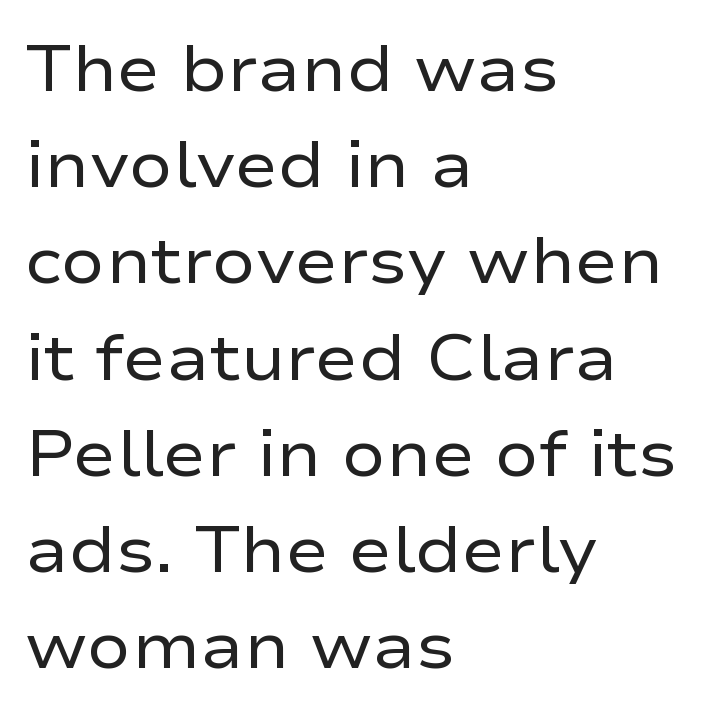
Q: Is the text bold? A: No.
Q: Is the text italic (slanted)? A: No, it is upright.
Q: Is the typeface a serif or a sans-serif typeface? A: Sans-serif.
Q: Is the text underlined? A: No.
Q: How is the paragraph aligned? A: Left-aligned.
Q: Is the spacing between letters normal or unusually wide? A: Normal.
Q: Is the spacing between lines tight, normal or loose? A: Normal.
Q: Width (condensed, normal, or wide)? A: Wide.
Q: Stroke contrast? A: Low.
Q: x-height? A: Medium.
Q: Monospaced? A: No.
